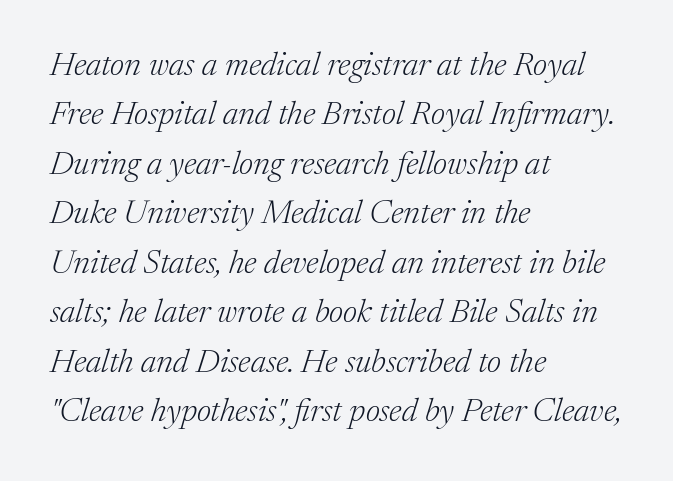
The image shows 33 px light serif type, italic (leaning right); set left-aligned, normal line spacing (1.5x), normal letter spacing, not underlined; medium stroke contrast and a medium x-height.
